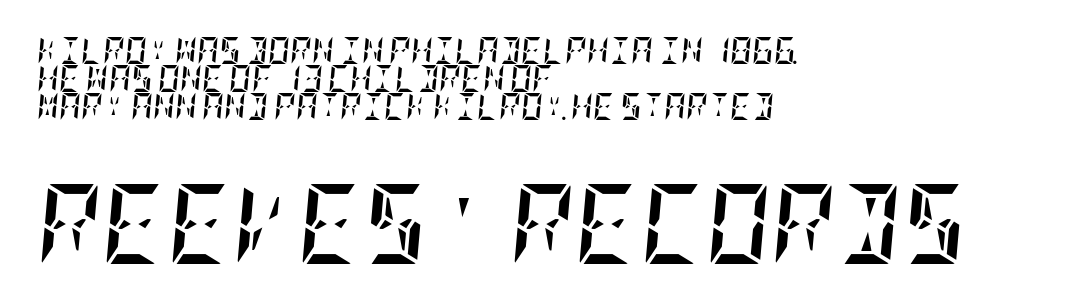
Look at the tracking — it's just the regular setting, nothing added. The letters in the lower block stand taller than those in the block above. I'd describe the lettering as bold — thick and assertive. The lines are quadded left. This rendering features lettering with no underline. The lines are packed closely together with very little leading.
